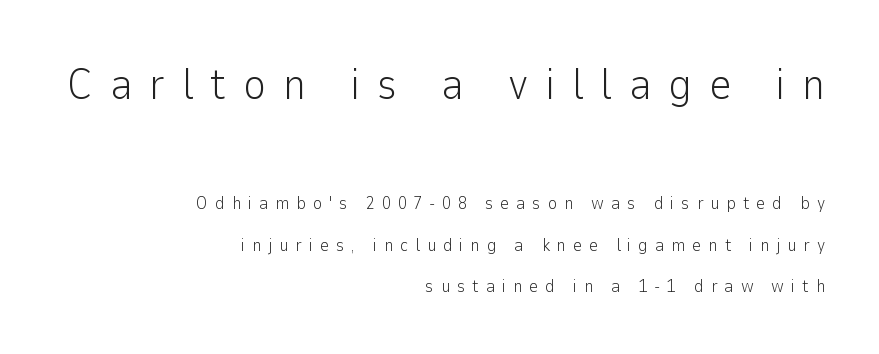
The image shows 44 px light sans-serif type, upright; set right-aligned, loose line spacing (2.3x), unusually wide letter spacing (+0.38 em), not underlined; the first (top) block is 2.44x larger; low stroke contrast and a medium x-height.
